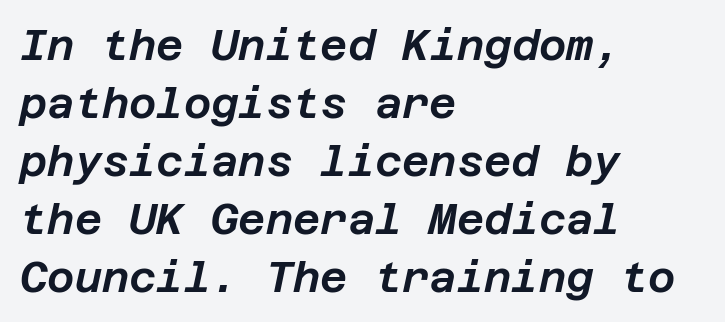
Q: Is the text italic (slanted)? A: Yes, it leans right by about 12 degrees.
Q: Is the text underlined? A: No.
Q: How is the paragraph aligned? A: Left-aligned.
Q: Is the spacing between letters normal or unusually wide? A: Normal.
Q: Is the spacing between lines tight, normal or loose? A: Normal.
Q: Width (condensed, normal, or wide)? A: Normal.
Q: Stroke contrast? A: Low.
Q: x-height? A: Large.
